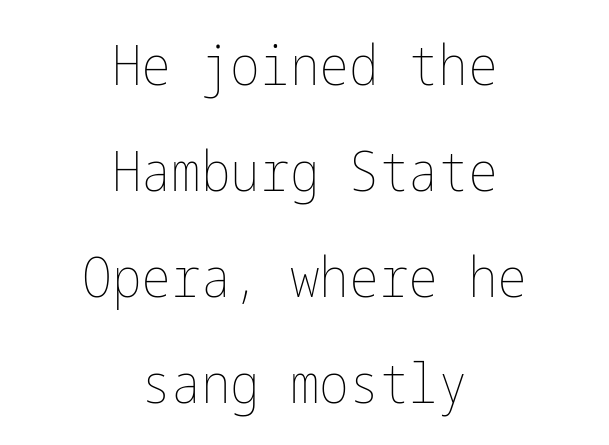
Q: Is the text bold? A: No.
Q: Is the text italic (slanted)? A: No, it is upright.
Q: Is the text underlined? A: No.
Q: How is the paragraph aligned? A: Centered.
Q: Is the spacing between letters normal or unusually wide? A: Normal.
Q: Width (condensed, normal, or wide)? A: Condensed.
Q: Stroke contrast? A: Low.
Q: x-height? A: Medium.
